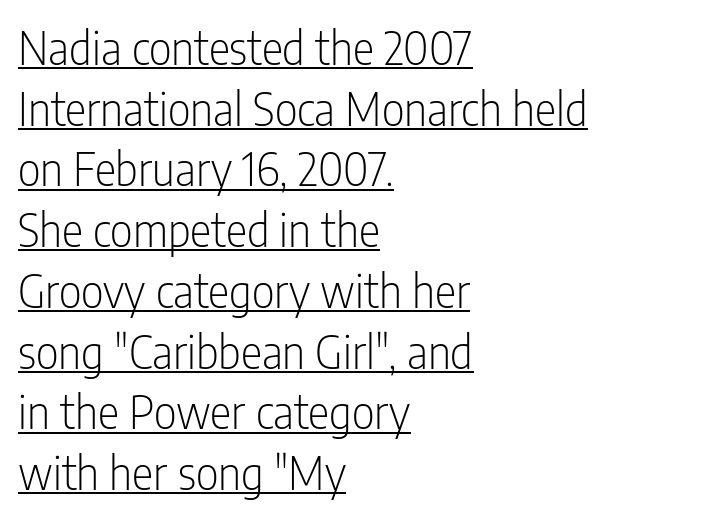
{"serif": "no", "italic": "no", "bold": "no", "weight": "light", "width": "condensed", "stroke_contrast": "low", "x_height": "medium", "monospaced": "no", "underline": "yes", "align": "left", "line_spacing": "normal", "line_spacing_ratio": 1.35, "letter_spacing": "normal", "letter_spacing_em": 0.0, "glyph_px": 45}
